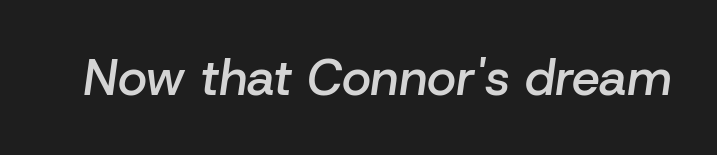
The image shows 50 px semibold type, italic (leaning right); set normal letter spacing, not underlined; low stroke contrast and a medium x-height.
